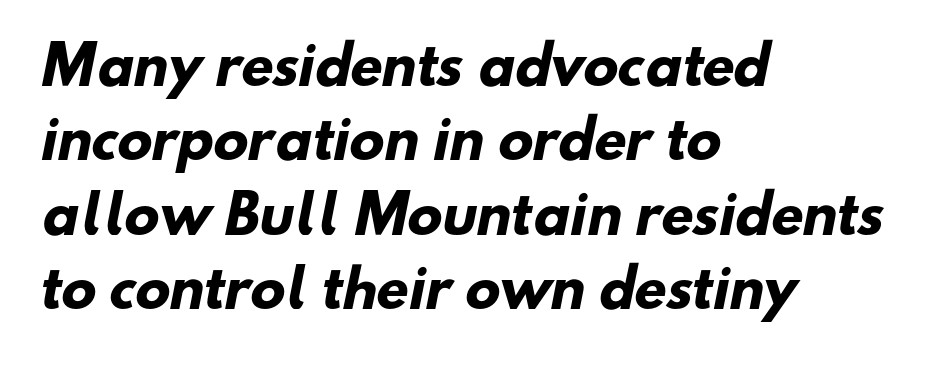
The image shows 52 px heavy sans-serif type; set left-aligned, normal line spacing (1.43x), normal letter spacing, not underlined; low stroke contrast and a small x-height.
